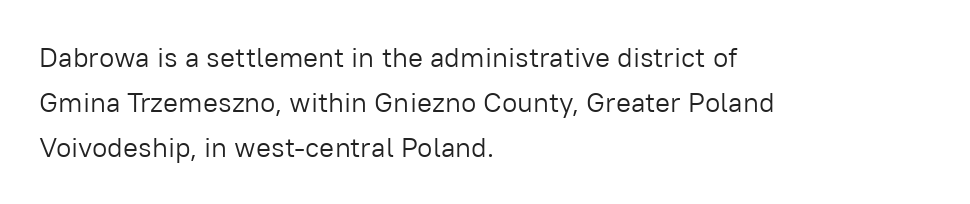
The image shows 28 px light sans-serif type, upright; set left-aligned, normal line spacing (1.6x), normal letter spacing, not underlined; low stroke contrast and a medium x-height.
